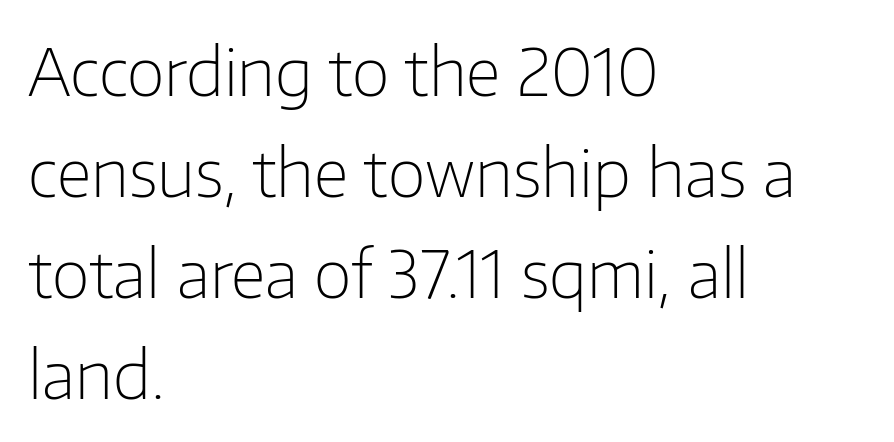
{"serif": "no", "italic": "no", "bold": "no", "weight": "light", "width": "normal", "stroke_contrast": "low", "x_height": "medium", "monospaced": "no", "underline": "no", "align": "left", "line_spacing": "normal", "line_spacing_ratio": 1.53, "letter_spacing": "normal", "letter_spacing_em": 0.0, "glyph_px": 66}
